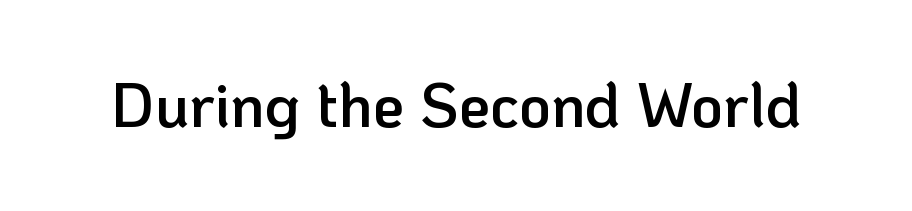
The passage shown is typed in a proportional face where columns would drift. Decoration check: the copy has no underline. Tracking here is standard; glyphs follow each other at the usual distance. Serif or sans? Sans — the stroke terminals are bare.
